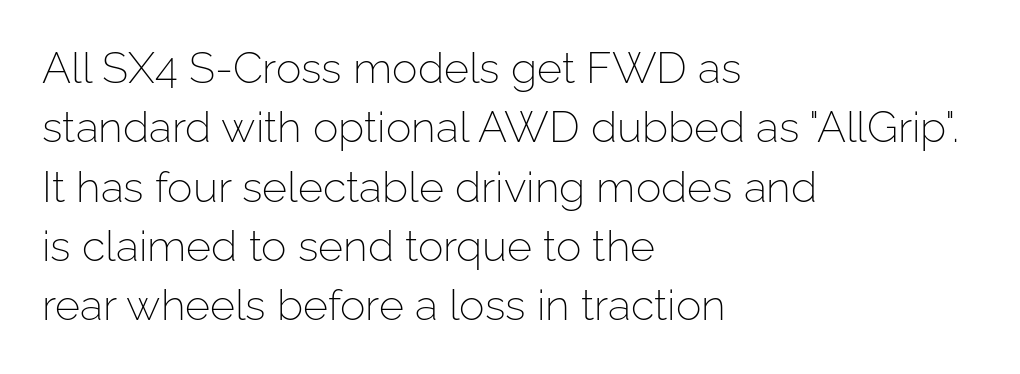
Compared with a centered layout, this one pins lines to the left instead. Baseline-to-baseline distance is the conventional proportion of letter height. Look at the tracking — it's just the regular setting, nothing added. Serifs: no, the terminals of the letterforms are clean.
